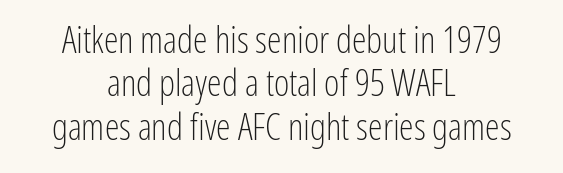
{"serif": "no", "italic": "no", "bold": "no", "weight": "light", "width": "condensed", "stroke_contrast": "low", "x_height": "medium", "monospaced": "no", "underline": "no", "align": "center", "line_spacing_ratio": 1.17, "letter_spacing": "normal", "letter_spacing_em": 0.0, "glyph_px": 37}
